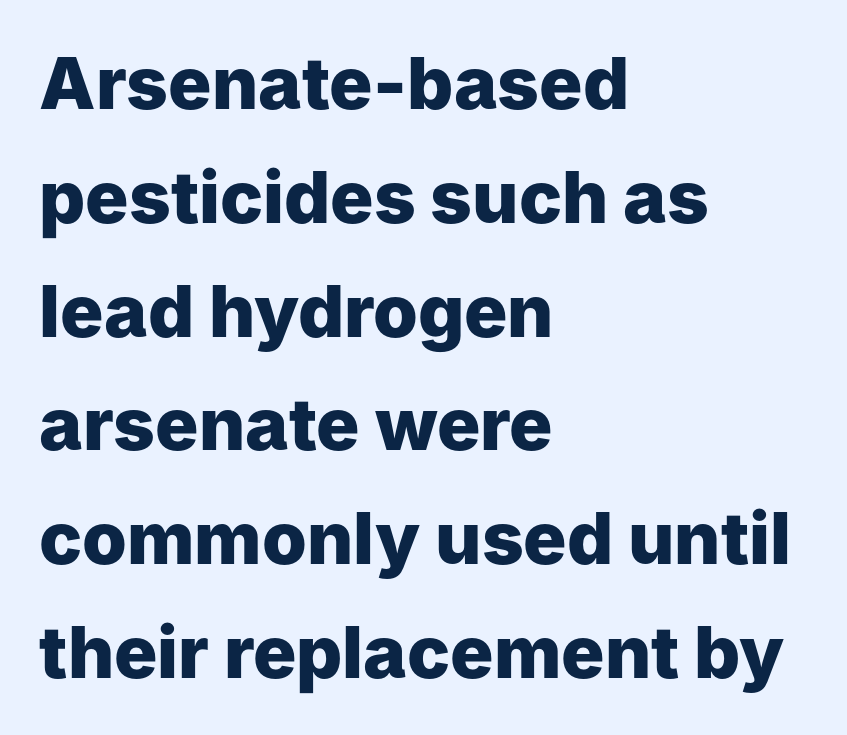
Evenly set lines give the paragraph a standard silhouette. Chunky letters — that's bold for sure. Horizontal alignment here is leftward, the default for most running prose. Rule under the text: the space is simply empty. The letterforms sit shoulder to shoulder at normal distance. Ordinary non-slanted type is in use.
